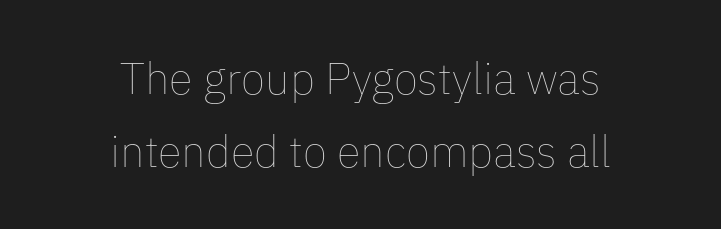
{"italic": "no", "bold": "no", "weight": "thin", "width": "normal", "stroke_contrast": "low", "x_height": "medium", "monospaced": "no", "underline": "no", "align": "center", "line_spacing": "normal", "line_spacing_ratio": 1.66, "letter_spacing": "normal", "letter_spacing_em": 0.0, "glyph_px": 44}
